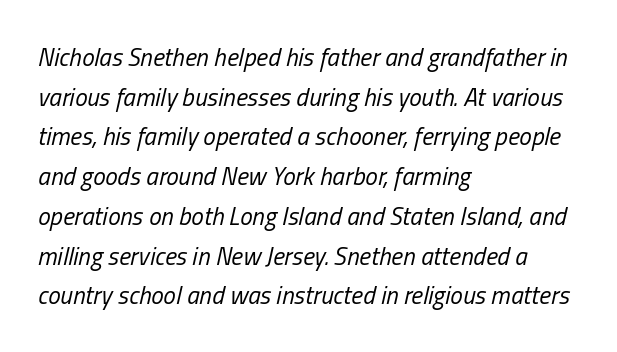
Leading matches the norm, producing a regular column. Honestly, there is no underline to notice here at all. A student would call this left alignment; a typographer would say flush left, rag right. The lettering tilts uniformly, giving the passage an italic look.
